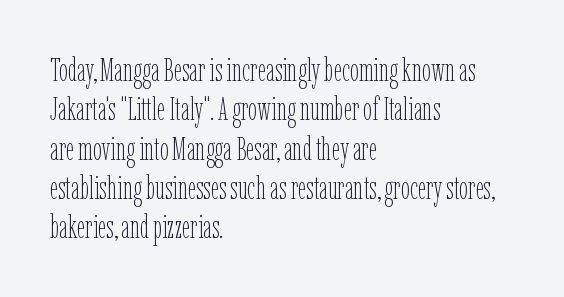
{"italic": "no", "bold": "no", "weight": "thin", "width": "condensed", "stroke_contrast": "low", "x_height": "medium", "monospaced": "no", "underline": "no", "align": "left", "line_spacing_ratio": 1.23, "letter_spacing": "normal", "letter_spacing_em": 0.0, "glyph_px": 32}
